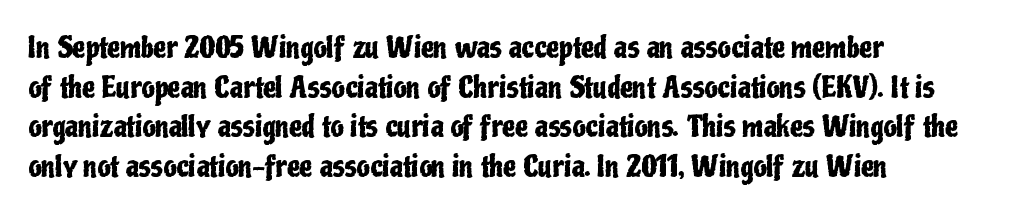
The image shows 29 px condensed sans-serif type, upright; set left-aligned, normal line spacing (1.37x), normal letter spacing, not underlined; low stroke contrast and a medium x-height.
